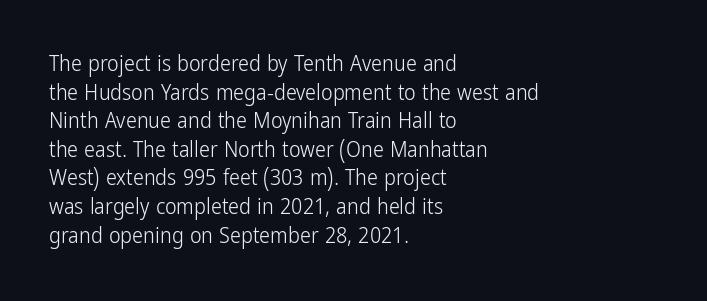
{"italic": "no", "bold": "no", "underline": "no", "align": "left", "line_spacing": "normal", "line_spacing_ratio": 1.3, "letter_spacing": "normal", "letter_spacing_em": 0.0, "glyph_px": 22}
